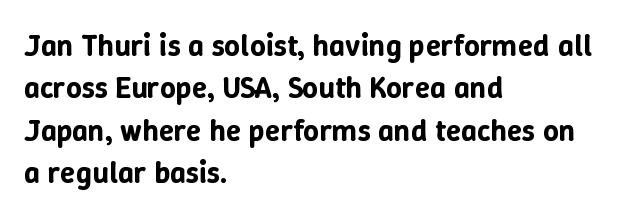
Q: Is the text italic (slanted)? A: No, it is upright.
Q: Is the text underlined? A: No.
Q: How is the paragraph aligned? A: Left-aligned.
Q: Is the spacing between letters normal or unusually wide? A: Normal.
Q: Is the spacing between lines tight, normal or loose? A: Normal.
Q: Width (condensed, normal, or wide)? A: Normal.
Q: Stroke contrast? A: Low.
Q: x-height? A: Medium.
Q: Monospaced? A: No.
